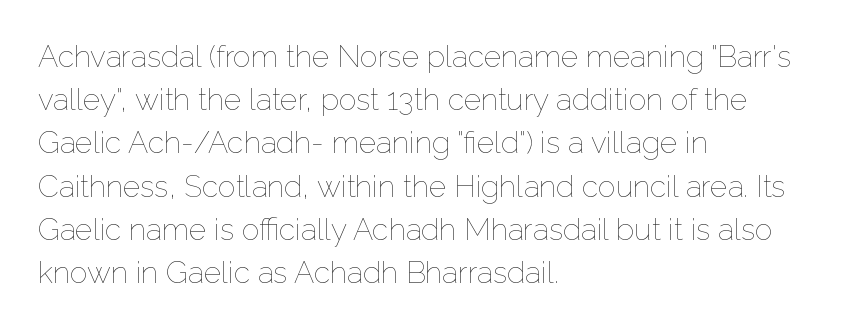
The image shows 30 px thin type, upright; set left-aligned, normal line spacing (1.44x), normal letter spacing, not underlined; low stroke contrast and a medium x-height.
